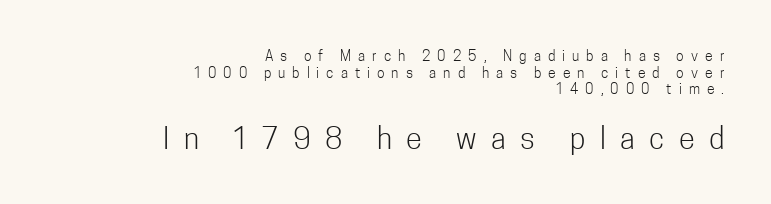
Ascenders rise straight up at ninety degrees. The weight would be labelled regular, book, light, or lighter still. Quick note: underline off. Is this a sans? Yes — the strokes have no serifs.
